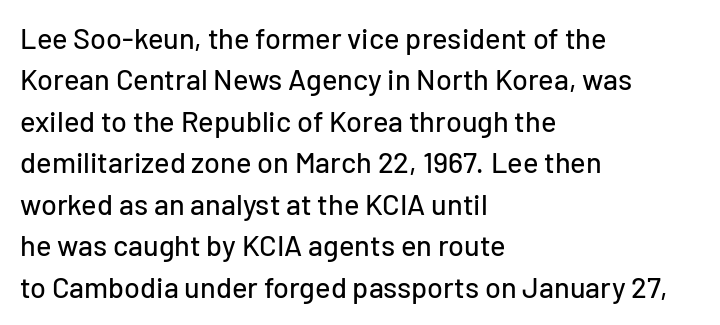
{"serif": "no", "italic": "no", "width": "normal", "stroke_contrast": "low", "x_height": "medium", "monospaced": "no", "underline": "no", "align": "left", "line_spacing": "normal", "line_spacing_ratio": 1.43, "letter_spacing": "normal", "letter_spacing_em": 0.0, "glyph_px": 29}
